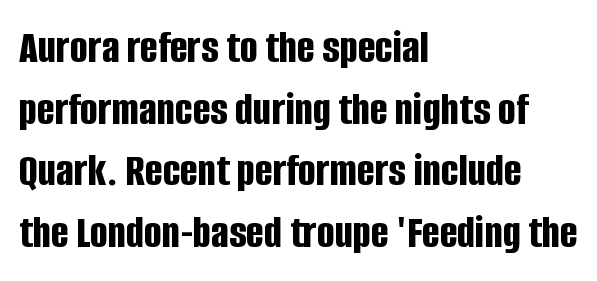
Q: Is the text bold? A: Yes.
Q: Is the text italic (slanted)? A: No, it is upright.
Q: Is the typeface a serif or a sans-serif typeface? A: Sans-serif.
Q: Is the text underlined? A: No.
Q: How is the paragraph aligned? A: Left-aligned.
Q: Is the spacing between letters normal or unusually wide? A: Normal.
Q: Is the spacing between lines tight, normal or loose? A: Normal.
Q: Width (condensed, normal, or wide)? A: Condensed.
Q: Stroke contrast? A: Low.
Q: x-height? A: Large.
Q: Monospaced? A: No.
